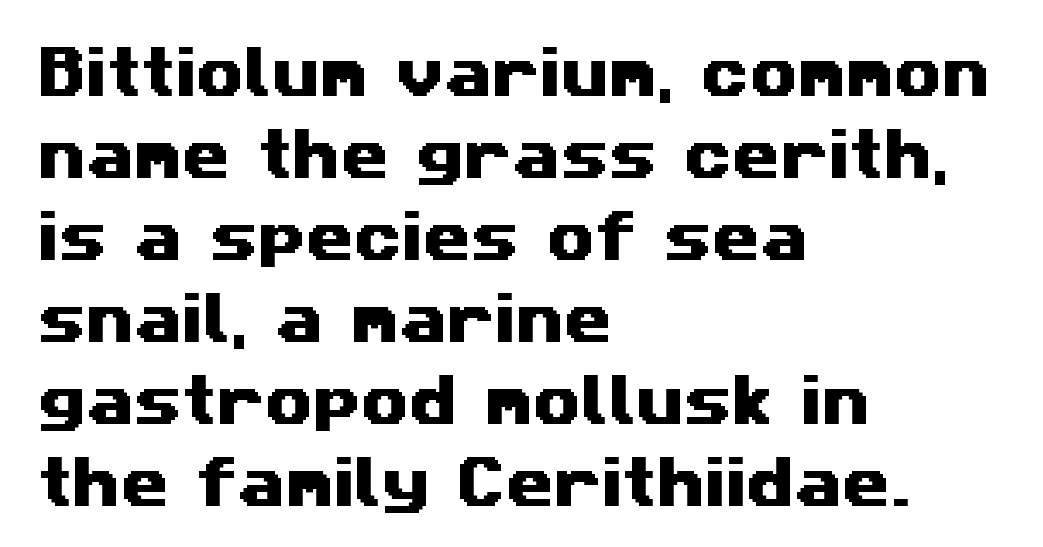
{"serif": "no", "width": "wide", "stroke_contrast": "medium", "x_height": "medium", "monospaced": "no", "underline": "no", "align": "left", "line_spacing": "normal", "line_spacing_ratio": 1.49, "letter_spacing": "normal", "letter_spacing_em": 0.0, "glyph_px": 55}
